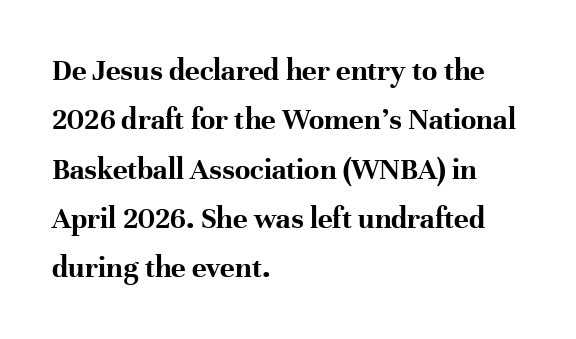
The image shows 31 px bold serif type, upright; set left-aligned, normal line spacing (1.59x), normal letter spacing, not underlined; high stroke contrast and a medium x-height.
